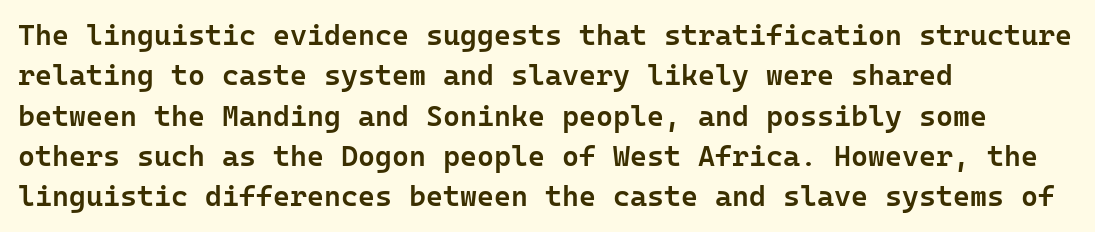
Type style note: lacks serifs. Interline gaps are of average width in this sample. Heft: intermediate — a semibold. In terms of posture, this sample is upright.
